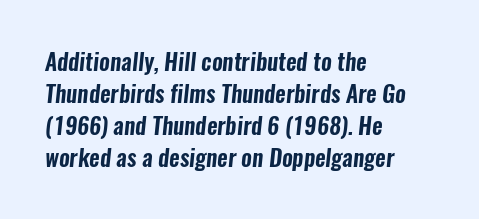
The image shows 23 px text type; set left-aligned, normal line spacing (1.39x), normal letter spacing, not underlined.
